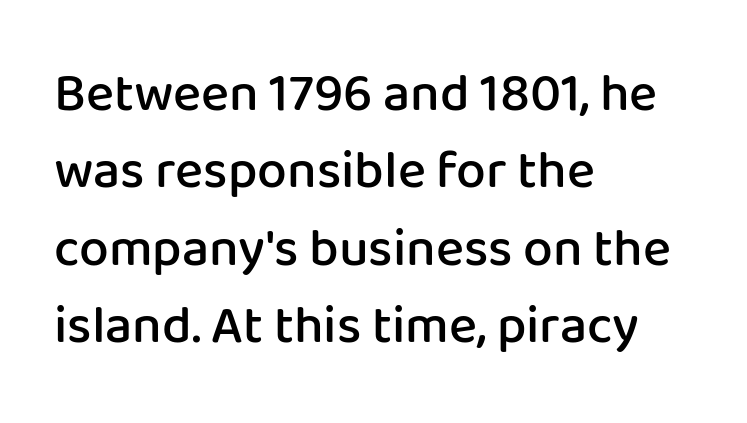
{"serif": "no", "italic": "no", "bold": "semi", "weight": "semibold", "width": "normal", "stroke_contrast": "low", "x_height": "medium", "monospaced": "no", "underline": "no", "align": "left", "line_spacing": "normal", "line_spacing_ratio": 1.46, "letter_spacing": "normal", "letter_spacing_em": 0.0, "glyph_px": 53}
